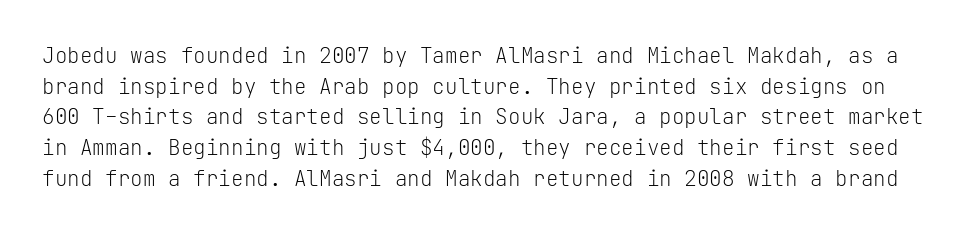
Italic? Not at all — the glyphs are vertical. Honestly, the row spacing looks completely unremarkable. Heaviness? Minimal to ordinary, like unemphasized prose. The letters sit at their default tracking, neither squeezed nor spread. Anything drawn beneath the words? Only blank space.
